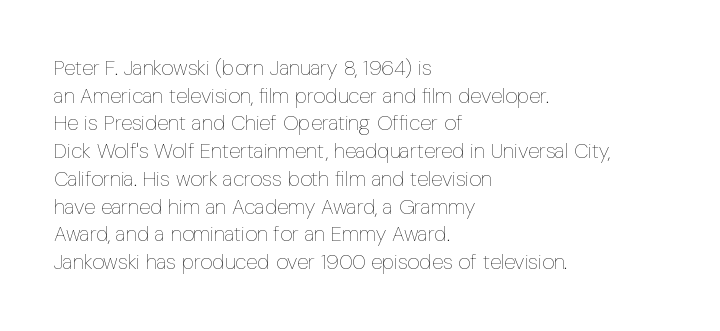
Q: Is the text bold? A: No.
Q: Is the text italic (slanted)? A: No, it is upright.
Q: Is the text underlined? A: No.
Q: How is the paragraph aligned? A: Left-aligned.
Q: Is the spacing between letters normal or unusually wide? A: Normal.
Q: Is the spacing between lines tight, normal or loose? A: Normal.
